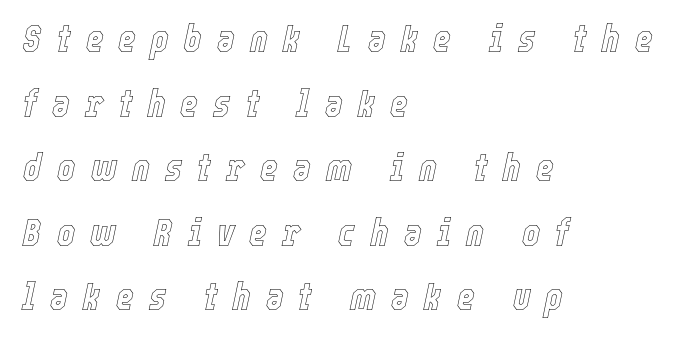
Here the glyphs are tracked loosely, breaking word shapes into spaced letters. One-word summary of the alignment: left. Varying glyph widths throughout — classic text-font behaviour. The space beneath each line is pristine and unruled.
